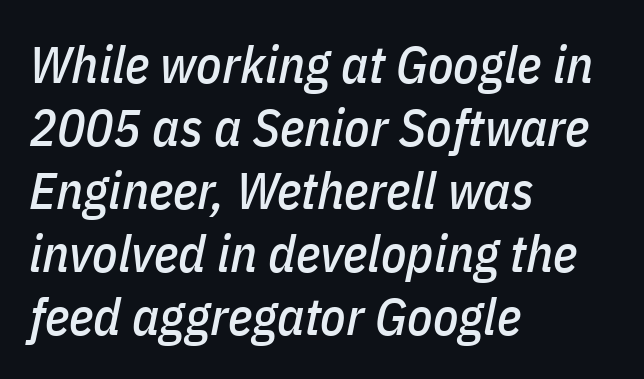
{"italic": "yes", "lean": "right", "slant_degrees": 11, "width": "condensed", "stroke_contrast": "low", "x_height": "medium", "monospaced": "no", "underline": "no", "align": "left", "line_spacing_ratio": 1.21, "letter_spacing": "normal", "letter_spacing_em": 0.0, "glyph_px": 52}
